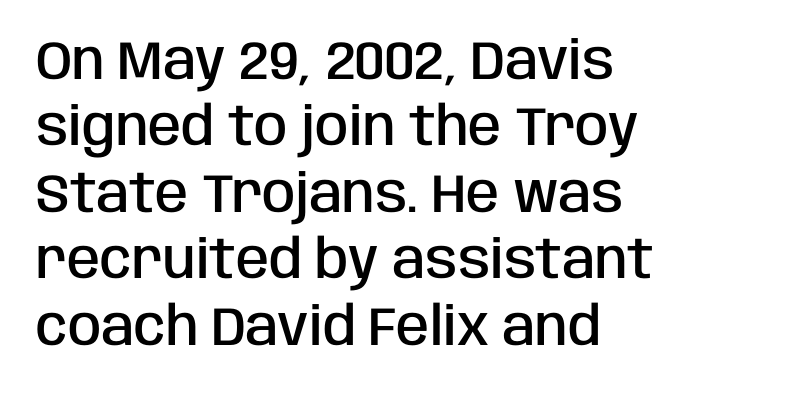
Q: Is the text bold? A: Semi-bold.
Q: Is the text italic (slanted)? A: No, it is upright.
Q: Is the typeface a serif or a sans-serif typeface? A: Sans-serif.
Q: Is the text underlined? A: No.
Q: How is the paragraph aligned? A: Left-aligned.
Q: Is the spacing between letters normal or unusually wide? A: Normal.
Q: Width (condensed, normal, or wide)? A: Condensed.
Q: Stroke contrast? A: Low.
Q: x-height? A: Large.
Q: Monospaced? A: No.
